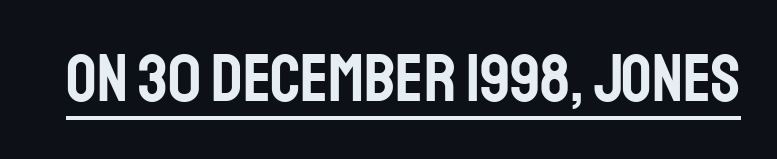
{"serif": "no", "italic": "no", "width": "condensed", "stroke_contrast": "low", "x_height": "large", "monospaced": "no", "underline": "yes", "letter_spacing": "normal", "letter_spacing_em": 0.0, "glyph_px": 67}
